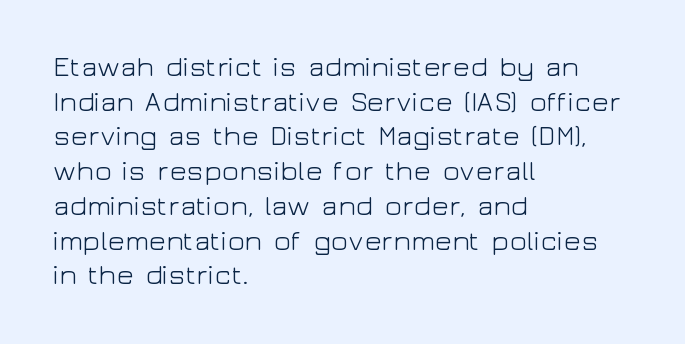
{"serif": "no", "italic": "no", "bold": "no", "weight": "light", "width": "wide", "stroke_contrast": "low", "x_height": "medium", "monospaced": "no", "underline": "no", "align": "left", "line_spacing_ratio": 1.24, "letter_spacing": "normal", "letter_spacing_em": 0.0, "glyph_px": 28}
